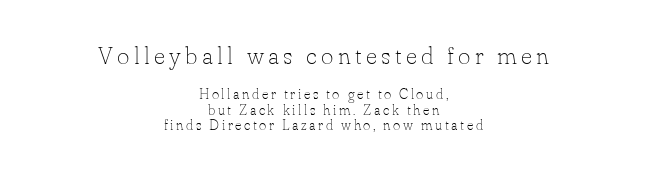
The image shows 24 px text type, upright; set centered, tight line spacing (1.09x), not underlined; the first (top) block is 1.71x larger.
